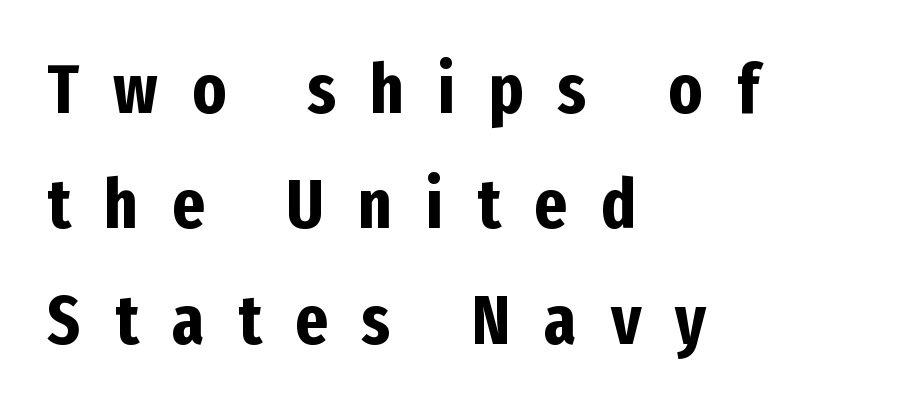
Q: Is the text bold? A: Yes.
Q: Is the text italic (slanted)? A: No, it is upright.
Q: Is the typeface a serif or a sans-serif typeface? A: Sans-serif.
Q: Is the text underlined? A: No.
Q: How is the paragraph aligned? A: Left-aligned.
Q: Is the spacing between letters normal or unusually wide? A: Unusually wide.
Q: Is the spacing between lines tight, normal or loose? A: Normal.
Q: Width (condensed, normal, or wide)? A: Condensed.
Q: Stroke contrast? A: Low.
Q: x-height? A: Medium.
Q: Monospaced? A: No.
